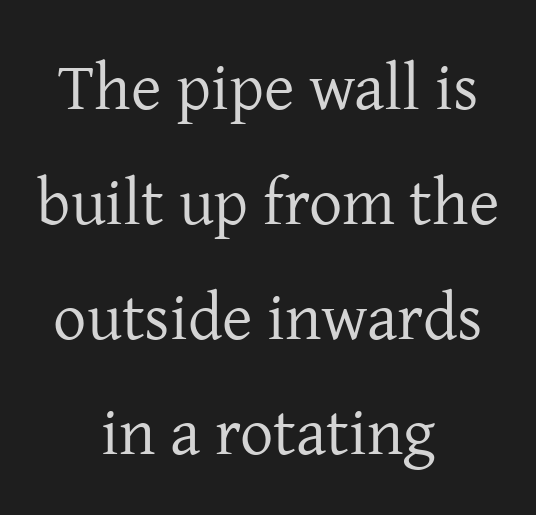
The image shows 66 px regular-weight serif type, upright; set centered, line spacing 1.74x, normal letter spacing, not underlined; low stroke contrast and a medium x-height.
